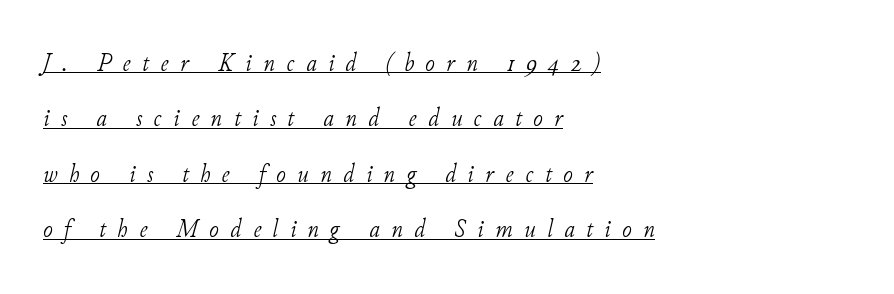
The image shows 26 px text type, italic (leaning right); set left-aligned, loose line spacing (2.13x), unusually wide letter spacing (+0.44 em), underlined.
